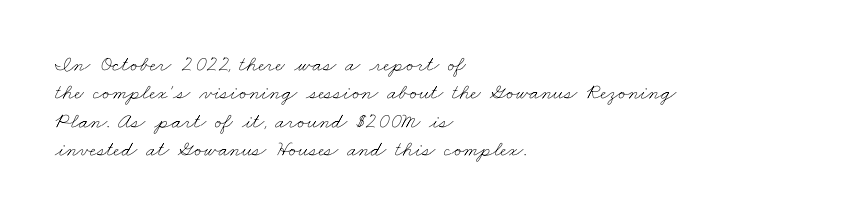
Q: Is the text bold? A: No.
Q: Is the text underlined? A: No.
Q: How is the paragraph aligned? A: Left-aligned.
Q: Is the spacing between letters normal or unusually wide? A: Normal.
Q: Is the spacing between lines tight, normal or loose? A: Normal.
